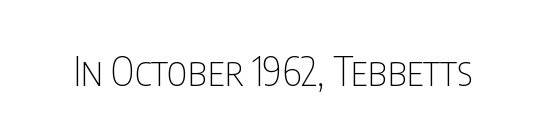
The letterforms sit at book weight or below. Note: no serifs on the glyphs. A typesetter would call this proportional, since set widths differ per character. Check the space under the baseline: it is left empty. Here the glyphs are tracked normally, forming tight word shapes. The type sits square on the baseline with zero lean.
